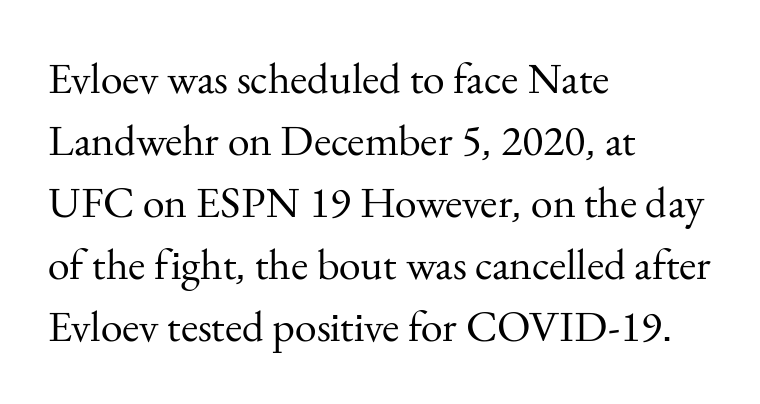
{"serif": "yes", "italic": "no", "bold": "no", "weight": "regular", "width": "normal", "stroke_contrast": "medium", "x_height": "small", "monospaced": "no", "underline": "no", "align": "left", "line_spacing": "normal", "line_spacing_ratio": 1.41, "letter_spacing": "normal", "letter_spacing_em": 0.0, "glyph_px": 44}
